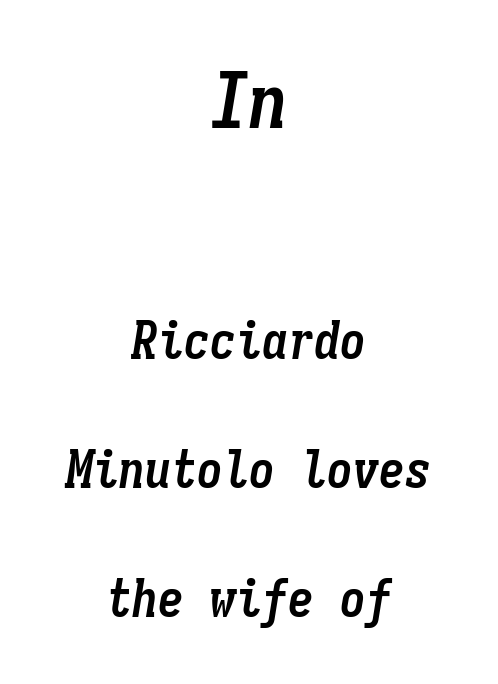
{"italic": "yes", "lean": "right", "slant_degrees": 9, "bold": "yes", "weight": "semibold", "width": "condensed", "stroke_contrast": "low", "x_height": "medium", "monospaced": "yes", "underline": "no", "align": "center", "line_spacing": "loose", "line_spacing_ratio": 2.48, "letter_spacing": "normal", "letter_spacing_em": 0.0, "larger_block": "first", "size_ratio": 1.5, "glyph_px": 78}
